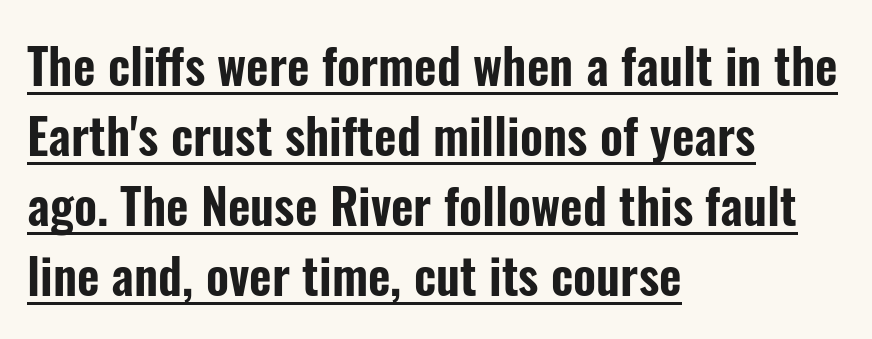
The compositor pushed each line to the left boundary. The font family rendered here belongs to the sans-serif group. The string is rendered with underlining switched on. Horizontal bands of white between lines are of average thickness. When letters stand straight like this, we call the style roman or upright.
